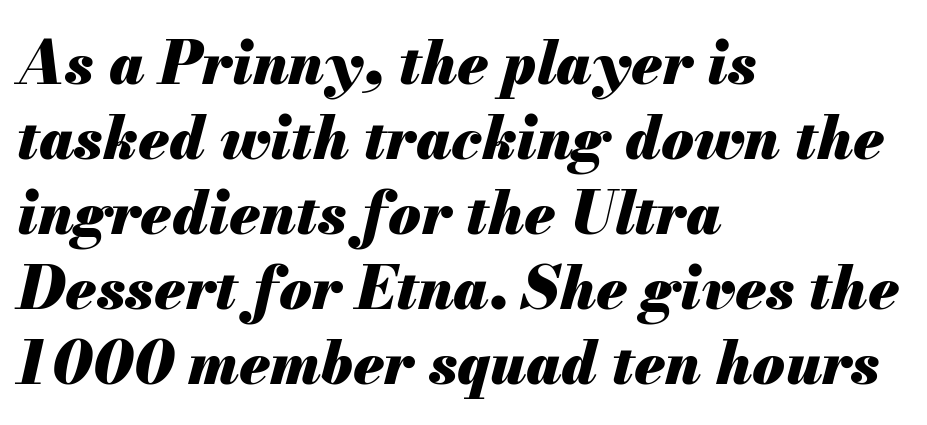
A bare baseline throughout the passage. The characters look thick and weighty, a clear bold. Compared with typical paragraphs, the rows here are spaced about the same. Is the letter spacing exaggerated? No — it looks like the ordinary default.
